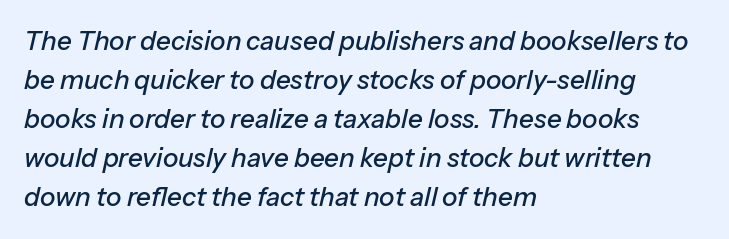
{"italic": "yes", "lean": "right", "slant_degrees": 13, "underline": "no", "align": "left", "line_spacing": "normal", "line_spacing_ratio": 1.5, "letter_spacing": "normal", "letter_spacing_em": 0.0, "glyph_px": 26}
